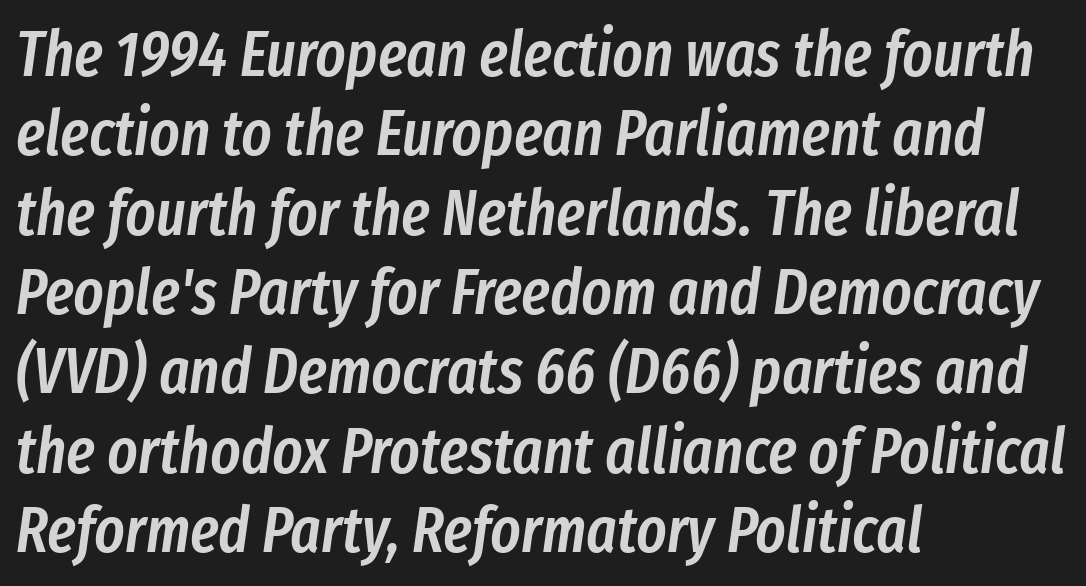
The image shows 64 px semibold, condensed type, italic (leaning right); set left-aligned, line spacing 1.24x, normal letter spacing, not underlined; low stroke contrast and a medium x-height.
